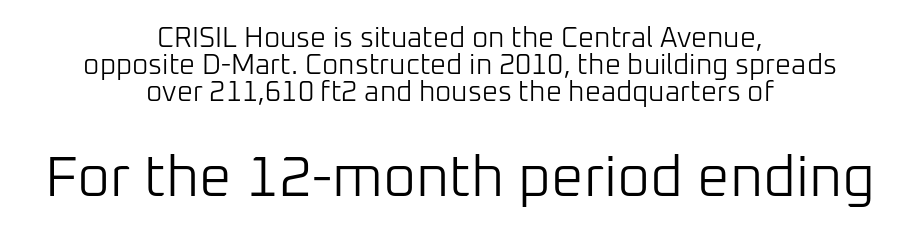
{"serif": "no", "italic": "no", "bold": "no", "weight": "light", "width": "normal", "stroke_contrast": "low", "x_height": "medium", "monospaced": "no", "underline": "no", "align": "center", "line_spacing": "tight", "line_spacing_ratio": 0.96, "letter_spacing": "normal", "letter_spacing_em": 0.0, "larger_block": "second", "size_ratio": 2.04, "glyph_px": 57}
